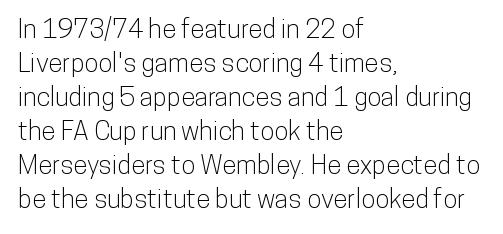
The image shows 26 px text type, upright; set left-aligned, normal line spacing (1.31x), normal letter spacing, not underlined.
